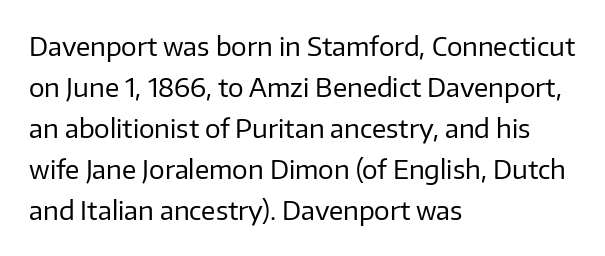
{"italic": "no", "bold": "no", "underline": "no", "align": "left", "line_spacing": "normal", "line_spacing_ratio": 1.58, "letter_spacing": "normal", "letter_spacing_em": 0.0, "glyph_px": 26}
